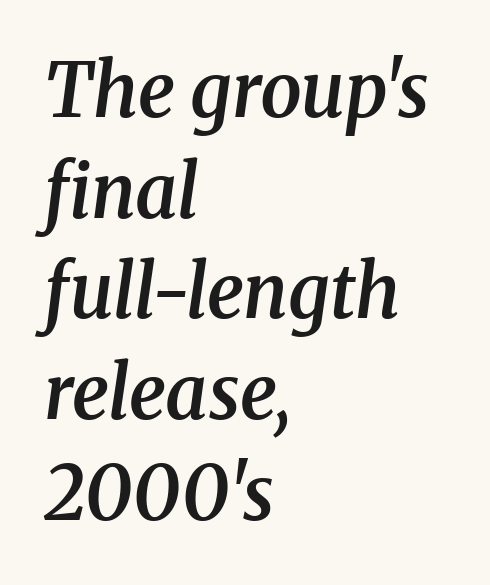
Q: Is the text bold? A: Semi-bold.
Q: Is the text italic (slanted)? A: Yes, it leans right by about 8 degrees.
Q: Is the typeface a serif or a sans-serif typeface? A: Serif.
Q: Is the text underlined? A: No.
Q: How is the paragraph aligned? A: Left-aligned.
Q: Is the spacing between letters normal or unusually wide? A: Normal.
Q: Is the spacing between lines tight, normal or loose? A: Normal.
Q: Width (condensed, normal, or wide)? A: Normal.
Q: Stroke contrast? A: Medium.
Q: x-height? A: Medium.
Q: Monospaced? A: No.
